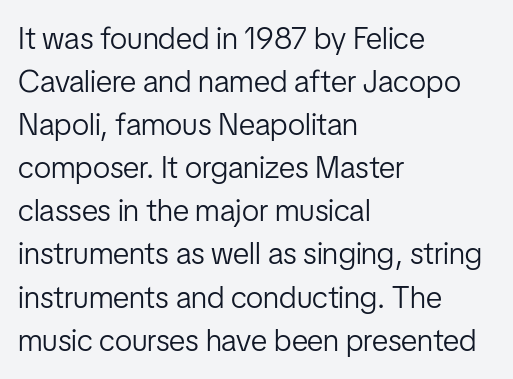
This rendering leaves character spacing at its baseline value. The paragraph has a hard left edge and a soft right edge. What's the leading like? Ordinary, nothing unusual. Each row of text sits above clean, open space. Every character sits straight up, as roman type does. Here the designer chose a conventional face with non-uniform glyph widths.
